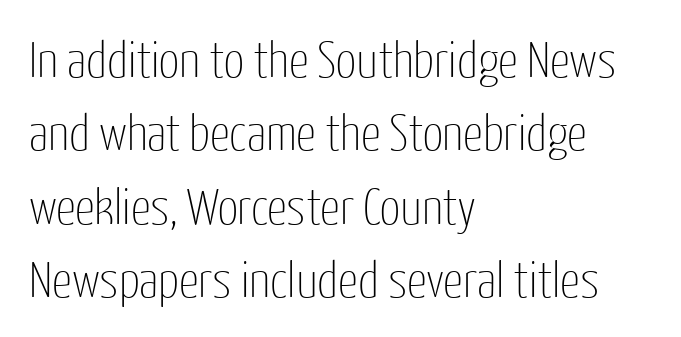
{"serif": "no", "italic": "no", "bold": "no", "weight": "thin", "width": "condensed", "stroke_contrast": "low", "x_height": "medium", "monospaced": "no", "underline": "no", "align": "left", "line_spacing": "normal", "line_spacing_ratio": 1.47, "letter_spacing": "normal", "letter_spacing_em": 0.0, "glyph_px": 50}
